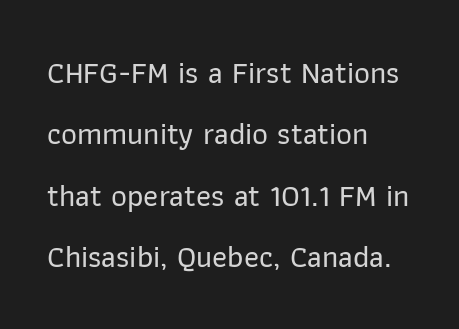
{"serif": "no", "italic": "no", "width": "normal", "stroke_contrast": "low", "x_height": "medium", "monospaced": "no", "underline": "no", "align": "left", "line_spacing": "loose", "line_spacing_ratio": 1.98, "letter_spacing": "normal", "letter_spacing_em": 0.0, "glyph_px": 31}
